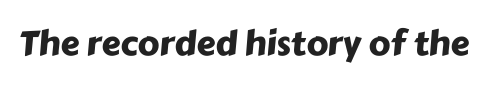
The image shows 34 px sans-serif type; set normal letter spacing, not underlined; low stroke contrast and a medium x-height.
